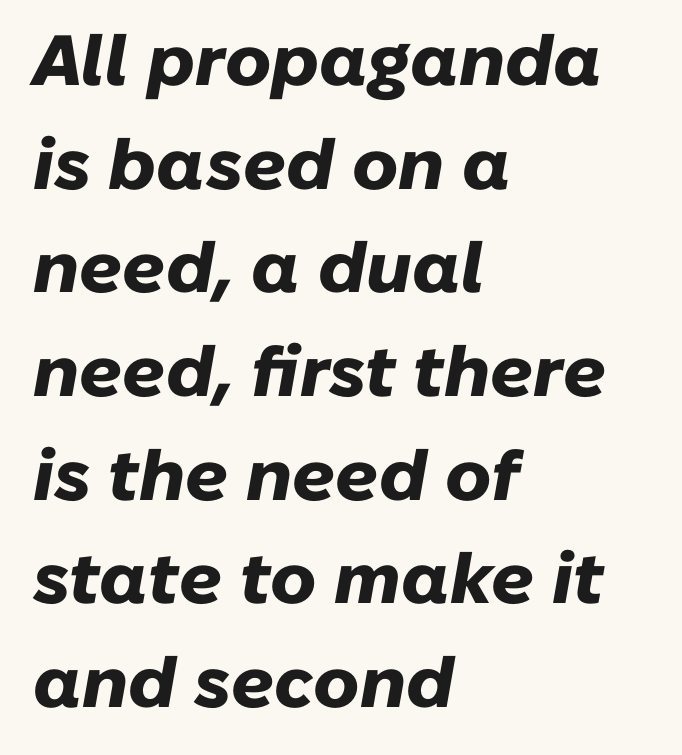
{"italic": "yes", "lean": "right", "slant_degrees": 10, "bold": "yes", "weight": "heavy", "width": "normal", "stroke_contrast": "low", "x_height": "medium", "monospaced": "no", "underline": "no", "align": "left", "line_spacing": "normal", "line_spacing_ratio": 1.46, "letter_spacing": "normal", "letter_spacing_em": 0.0, "glyph_px": 71}
